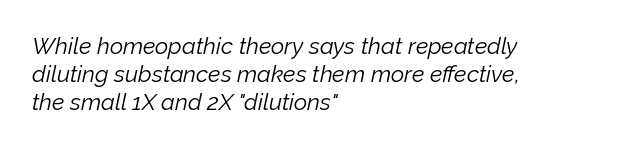
{"italic": "yes", "lean": "right", "slant_degrees": 12, "bold": "no", "underline": "no", "align": "left", "line_spacing_ratio": 1.22, "letter_spacing": "normal", "letter_spacing_em": 0.0, "glyph_px": 23}
